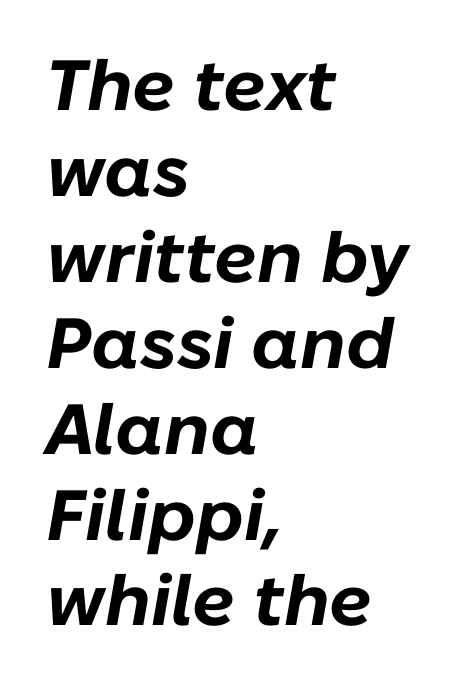
Does extra space separate the letters? No, they use regular spacing. Descenders are the only things crossing below the line. Line starts are locked; line ends wander. Each glyph is drawn with heavy, bold strokes.
